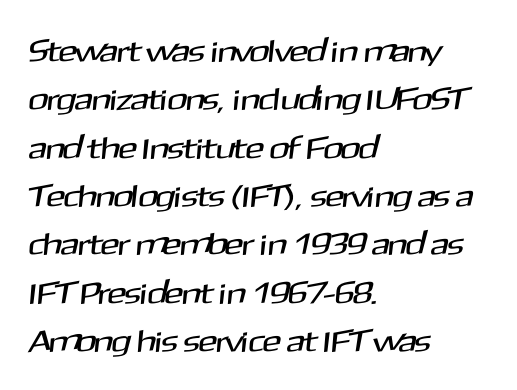
{"serif": "no", "width": "normal", "stroke_contrast": "medium", "x_height": "medium", "monospaced": "no", "underline": "no", "align": "left", "line_spacing": "normal", "line_spacing_ratio": 1.56, "letter_spacing": "normal", "letter_spacing_em": 0.0, "glyph_px": 31}
